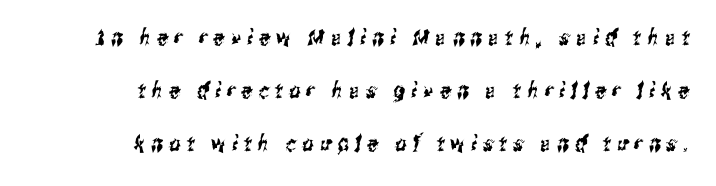
The image shows 22 px text type; set right-aligned, loose line spacing (2.42x), unusually wide letter spacing (+0.28 em), not underlined.
